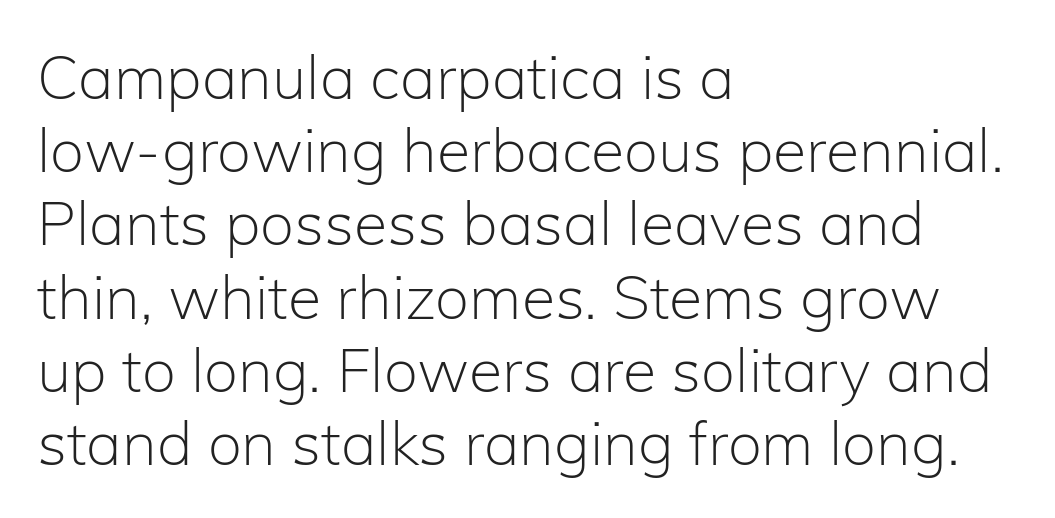
These lines stack with their left ends in a neat column. Check the space under the baseline: it is left empty. Nobody touched the tracking dial on this one. The rendering shows plain stroke endings on the letterforms — a sans-serif design. The weight tops out at a normal text grade. These lines are rendered in a variable-pitch font.
